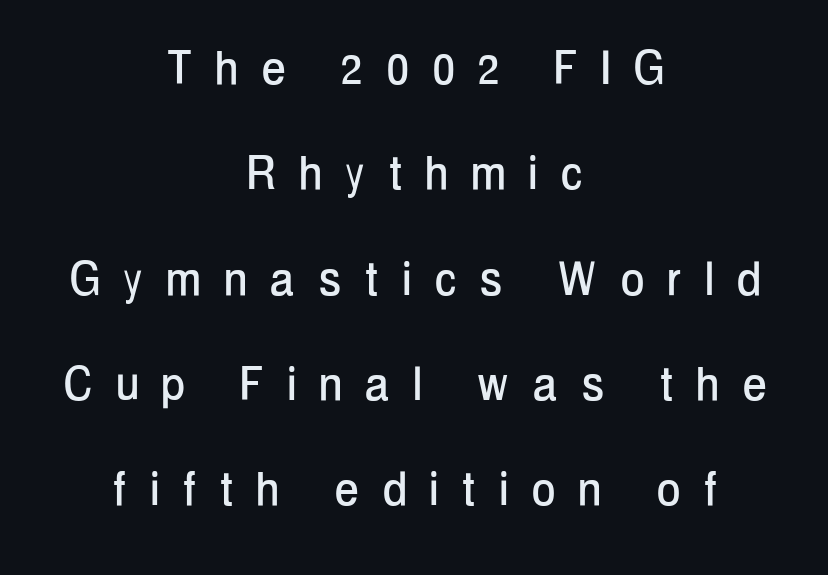
{"serif": "no", "italic": "no", "width": "condensed", "stroke_contrast": "low", "x_height": "medium", "monospaced": "no", "underline": "no", "align": "center", "line_spacing_ratio": 1.88, "letter_spacing": "wide", "letter_spacing_em": 0.44, "glyph_px": 56}
